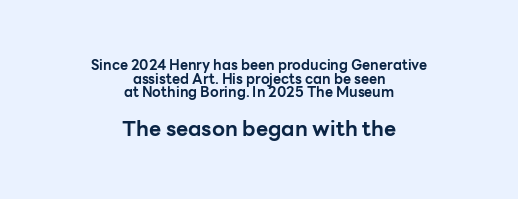
Just letters on the line, the space beneath them empty. The letters stand straight up with perfectly vertical stems. Stroke thickness is high; the sample reads as a true bold. Is the letter spacing exaggerated? No — it looks like the ordinary default. Typeset on center — no edge is straight. Which of the two is more prominent by size? The second, at the bottom.
